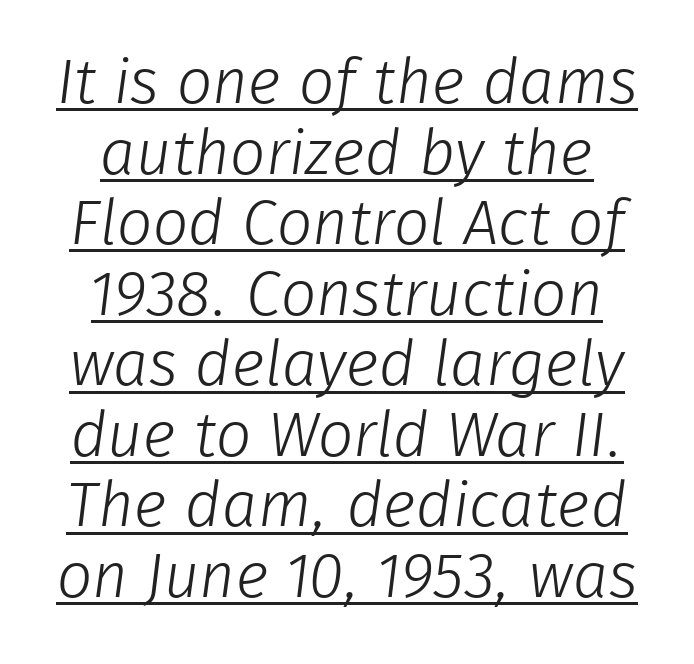
Q: Is the text bold? A: No.
Q: Is the typeface a serif or a sans-serif typeface? A: Sans-serif.
Q: Is the text underlined? A: Yes.
Q: Is the spacing between letters normal or unusually wide? A: Normal.
Q: Is the spacing between lines tight, normal or loose? A: Tight.
Q: Width (condensed, normal, or wide)? A: Normal.
Q: Stroke contrast? A: Low.
Q: x-height? A: Medium.
Q: Monospaced? A: No.
